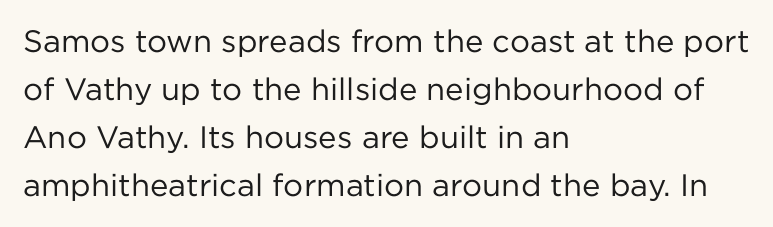
The foot of each line stays bare and open. Heft: none added — not bold. The passage shown is typed in a proportional face where columns would drift. The letters carry no serifs — their stems end cleanly without finishing strokes.
